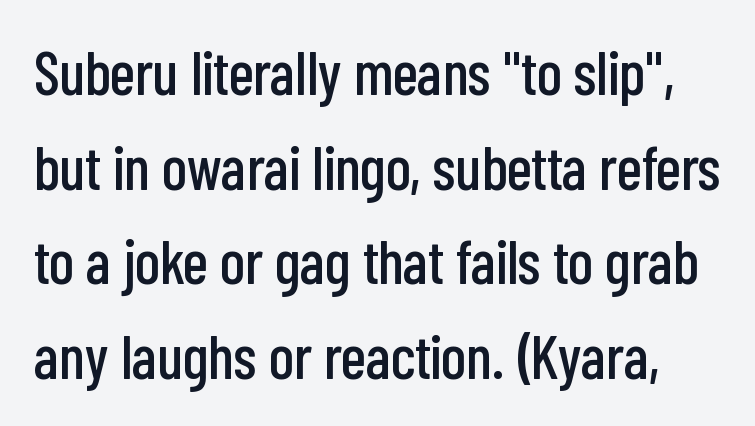
The passage shown is typeset with a sans-serif family. The letterforms sit shoulder to shoulder at normal distance. Type without underlining. The letters advance in unequal steps, a hallmark of proportional type. This is the regular roman posture of the typeface.
